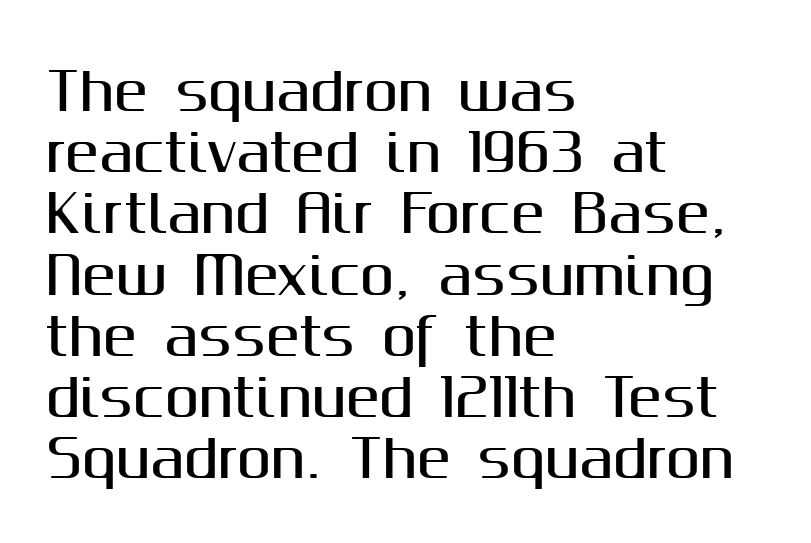
{"serif": "no", "italic": "no", "width": "normal", "stroke_contrast": "medium", "x_height": "medium", "monospaced": "no", "underline": "no", "align": "left", "line_spacing_ratio": 1.2, "letter_spacing": "normal", "letter_spacing_em": 0.0, "glyph_px": 51}
